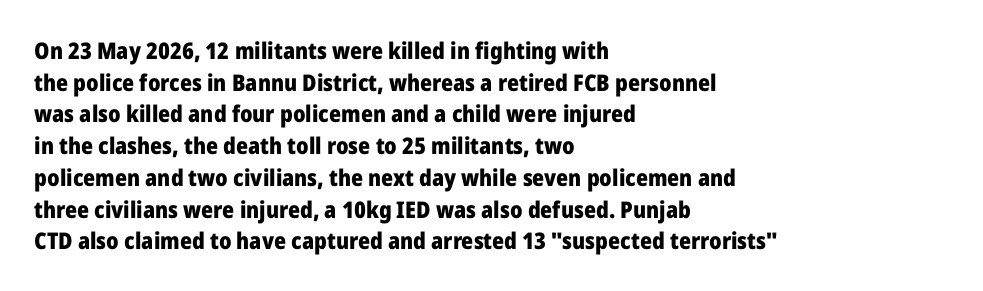
{"italic": "no", "bold": "yes", "underline": "no", "align": "left", "line_spacing": "normal", "line_spacing_ratio": 1.38, "letter_spacing": "normal", "letter_spacing_em": 0.0, "glyph_px": 23}
